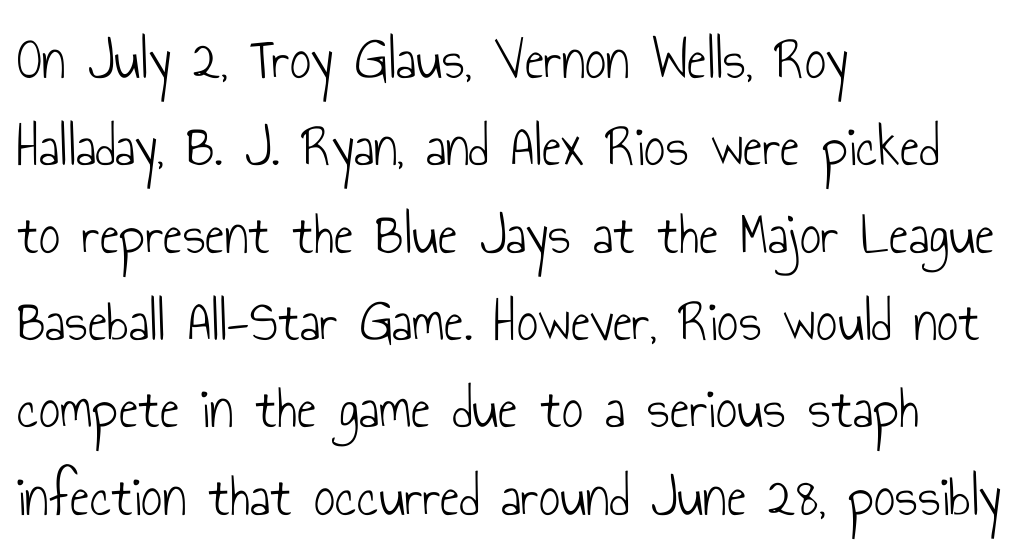
Q: Is the text bold? A: No.
Q: Is the text italic (slanted)? A: No, it is upright.
Q: Is the typeface a serif or a sans-serif typeface? A: Sans-serif.
Q: Is the text underlined? A: No.
Q: How is the paragraph aligned? A: Left-aligned.
Q: Is the spacing between letters normal or unusually wide? A: Normal.
Q: Is the spacing between lines tight, normal or loose? A: Normal.
Q: Width (condensed, normal, or wide)? A: Condensed.
Q: Stroke contrast? A: Low.
Q: x-height? A: Small.
Q: Monospaced? A: No.
